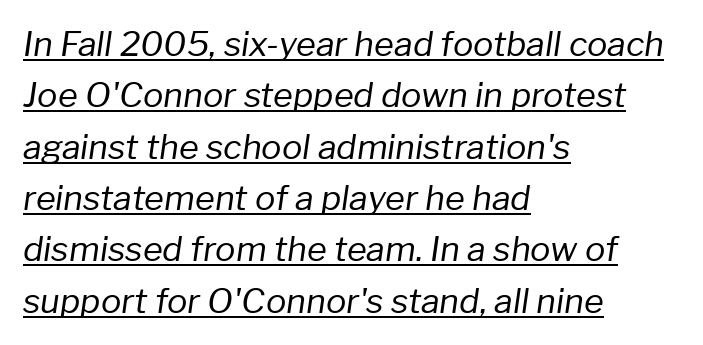
{"italic": "yes", "lean": "right", "slant_degrees": 8, "bold": "no", "weight": "regular", "width": "normal", "stroke_contrast": "low", "x_height": "medium", "monospaced": "no", "underline": "yes", "align": "left", "line_spacing": "normal", "line_spacing_ratio": 1.51, "letter_spacing": "normal", "letter_spacing_em": 0.0, "glyph_px": 34}
